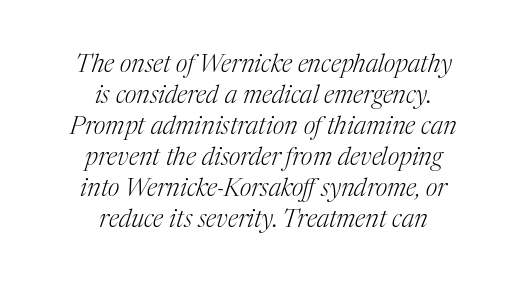
Students, note that the glyphs here touch the page at normal intervals. The words here are not underlined. A centered setting, common on invitations and titles, is used for this passage. The typography opts for an oblique posture over an upright one. No chunkiness to these letters — they're not bold.
